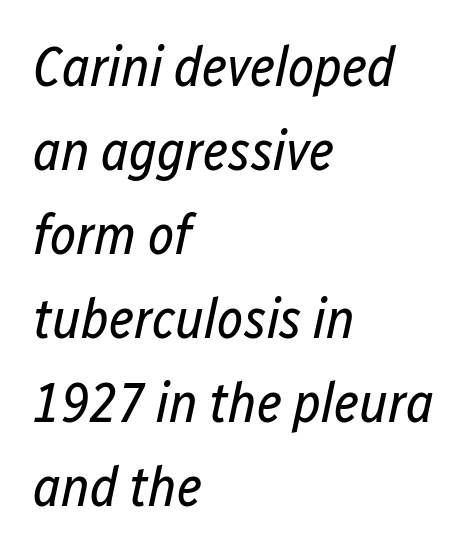
{"italic": "yes", "lean": "right", "slant_degrees": 12, "bold": "no", "weight": "regular", "width": "condensed", "stroke_contrast": "low", "x_height": "medium", "monospaced": "no", "underline": "no", "align": "left", "line_spacing": "normal", "line_spacing_ratio": 1.5, "letter_spacing": "normal", "letter_spacing_em": 0.0, "glyph_px": 56}
